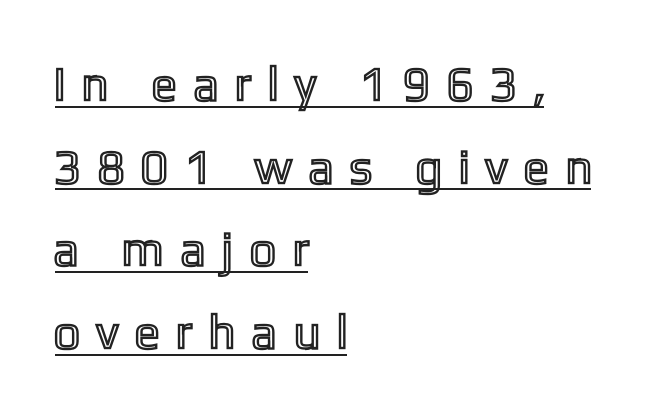
The image shows 48 px condensed type, upright; set left-aligned, line spacing 1.72x, unusually wide letter spacing (+0.4 em), underlined; a medium x-height.
